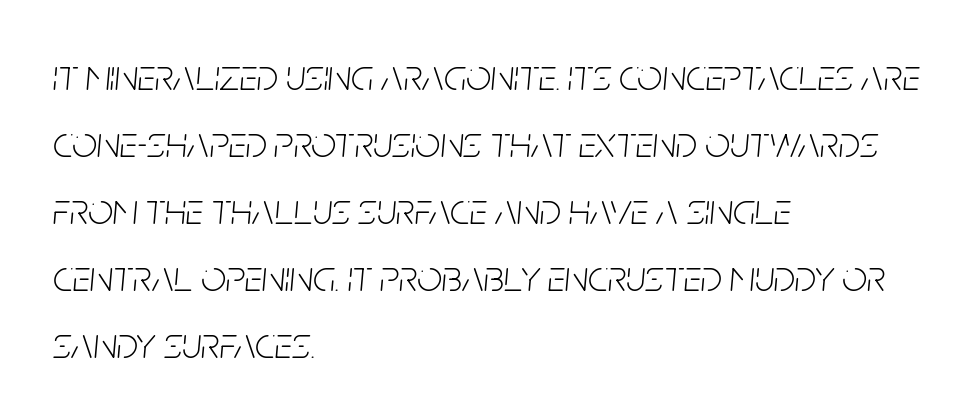
{"italic": "yes", "lean": "right", "slant_degrees": 5, "bold": "no", "weight": "light", "width": "condensed", "stroke_contrast": "low", "x_height": "large", "monospaced": "no", "underline": "no", "align": "left", "line_spacing": "normal", "line_spacing_ratio": 1.52, "letter_spacing": "normal", "letter_spacing_em": 0.0, "glyph_px": 44}
